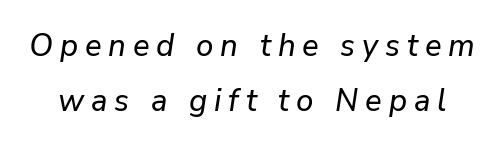
Tracking here is generous; glyphs stand well apart from one another. Notice how the stems are inclined rather than vertical — that's the hallmark of italics. Character widths vary here, with narrow letters taking less room than wide ones. Anything drawn beneath the words? Only blank space.
